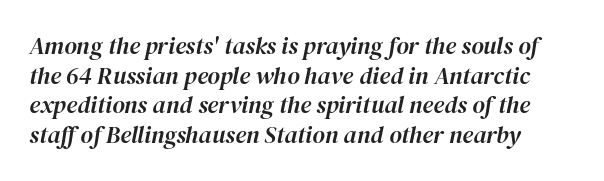
The string is rendered with underlining switched off. There's an unmistakable incline to the writing here. Letter spacing: default.
